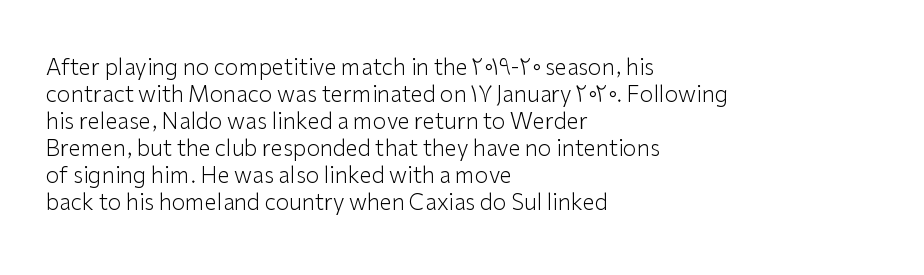
Beneath every word, the page is bare. The lettering holds an erect, upright posture throughout. Caption: face not bold, strokes unweighted. The gaps between neighbouring characters are ordinary and unremarkable.
